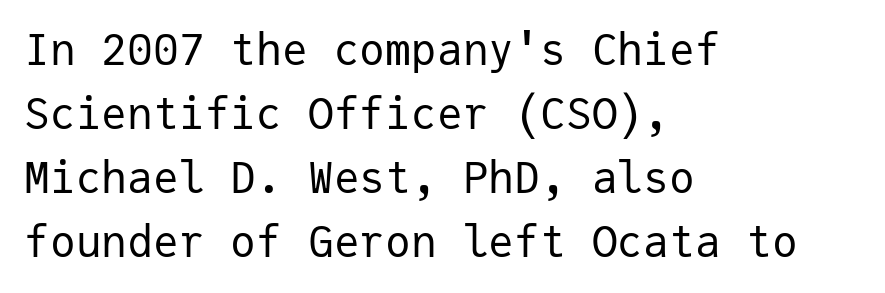
Look at the bottom of the vertical strokes: they stop flat, with no serifs. Decoration check: the copy has no underline. A typesetter would call this zero additional tracking. Is the stroke heavy? The answer is a plain regular-or-lighter. The face used here is monospaced, like something from a code editor.
